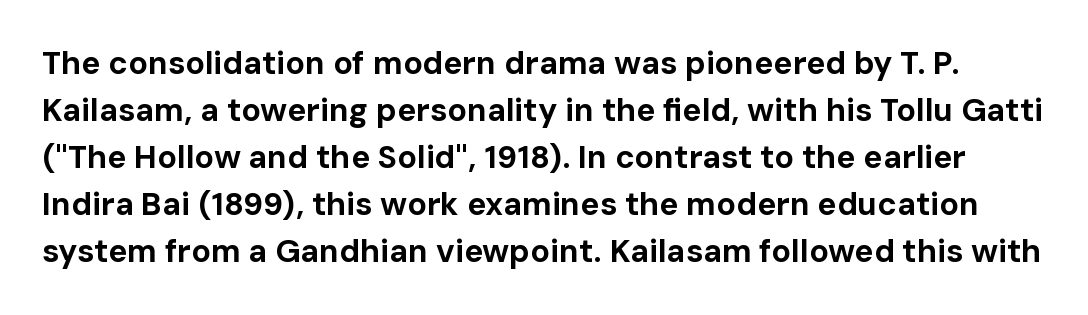
What kind of face is this? One without serifs — a sans. Character widths vary here, with narrow letters taking less room than wide ones. Posture: vertical. Plain, unruled lines of type. If you measured baseline to baseline, you'd find a middling distance. This rendering leaves character spacing at its baseline value.
